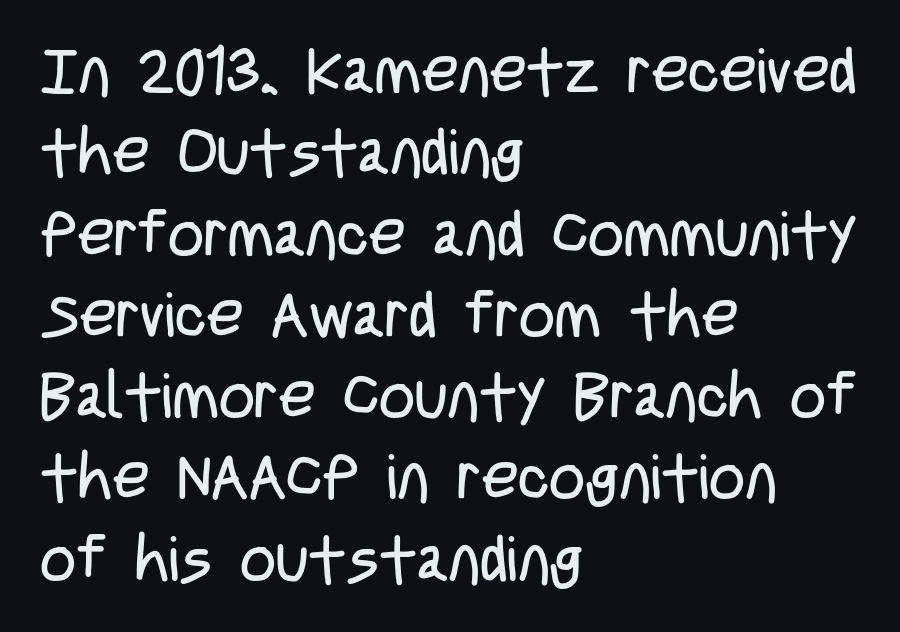
The image shows 63 px regular-weight, condensed sans-serif type, upright; set left-aligned, normal line spacing (1.29x), normal letter spacing, not underlined; low stroke contrast and a large x-height.
